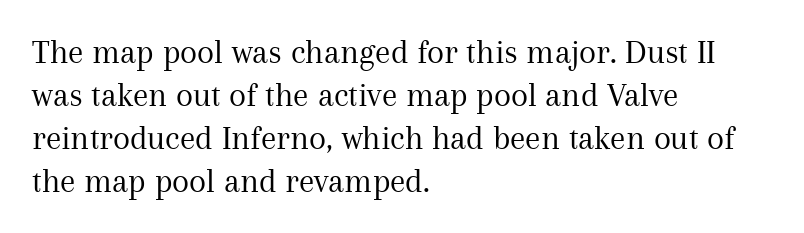
The image shows 35 px regular-weight serif type, upright; set left-aligned, line spacing 1.23x, normal letter spacing, not underlined; medium stroke contrast and a medium x-height.
